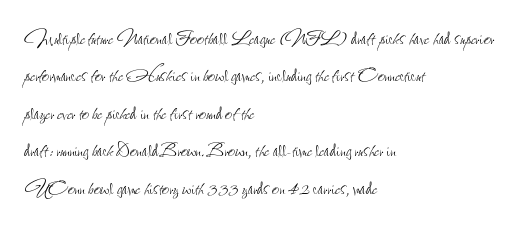
Q: Is the text bold? A: No.
Q: Is the text italic (slanted)? A: Yes.
Q: Is the text underlined? A: No.
Q: How is the paragraph aligned? A: Left-aligned.
Q: Is the spacing between letters normal or unusually wide? A: Normal.
Q: Is the spacing between lines tight, normal or loose? A: Normal.
